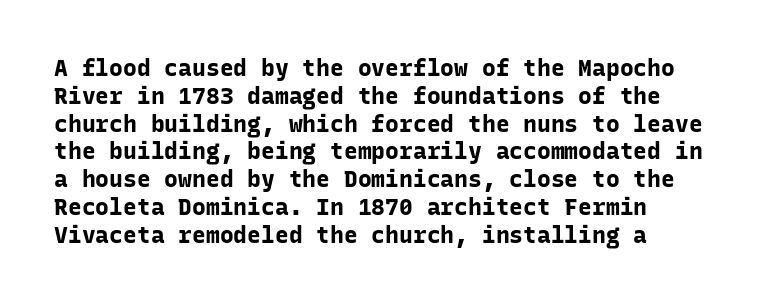
{"italic": "no", "bold": "yes", "underline": "no", "align": "left", "line_spacing_ratio": 1.21, "letter_spacing": "normal", "letter_spacing_em": 0.0, "glyph_px": 23}
